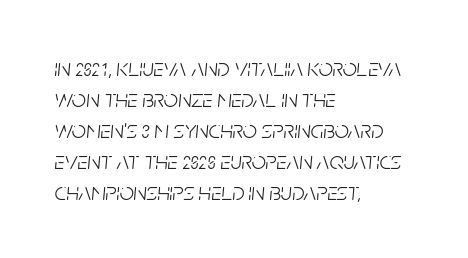
Q: Is the text bold? A: No.
Q: Is the text italic (slanted)? A: Yes, it leans right by about 5 degrees.
Q: Is the text underlined? A: No.
Q: How is the paragraph aligned? A: Left-aligned.
Q: Is the spacing between letters normal or unusually wide? A: Normal.
